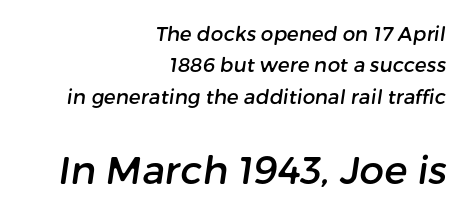
Q: Is the typeface a serif or a sans-serif typeface? A: Sans-serif.
Q: Is the text underlined? A: No.
Q: How is the paragraph aligned? A: Right-aligned.
Q: Is the spacing between letters normal or unusually wide? A: Normal.
Q: Is the spacing between lines tight, normal or loose? A: Normal.
Q: Which block of text is set in a larger size, the first (top) or the second (bottom)? A: The second (bottom) one.
Q: Width (condensed, normal, or wide)? A: Normal.
Q: Stroke contrast? A: Low.
Q: x-height? A: Medium.
Q: Monospaced? A: No.
